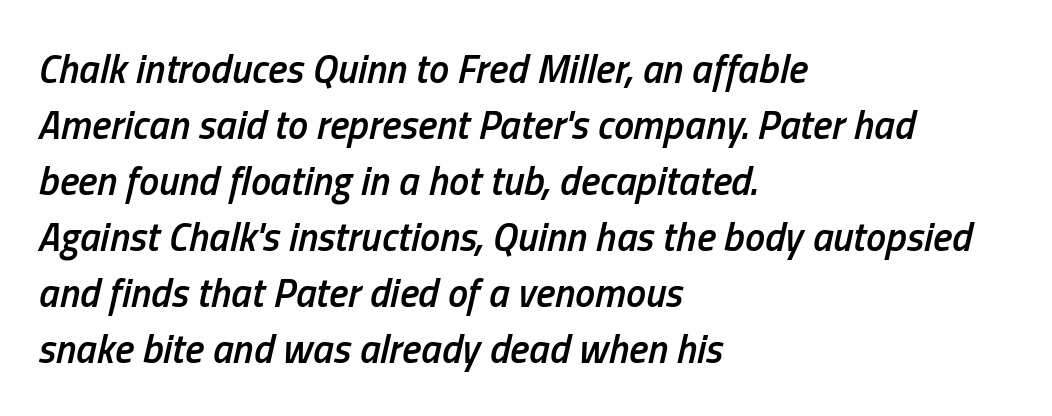
{"italic": "yes", "lean": "right", "slant_degrees": 13, "bold": "semi", "weight": "semibold", "width": "condensed", "stroke_contrast": "low", "x_height": "medium", "monospaced": "no", "underline": "no", "align": "left", "line_spacing": "normal", "line_spacing_ratio": 1.4, "letter_spacing": "normal", "letter_spacing_em": 0.0, "glyph_px": 40}
